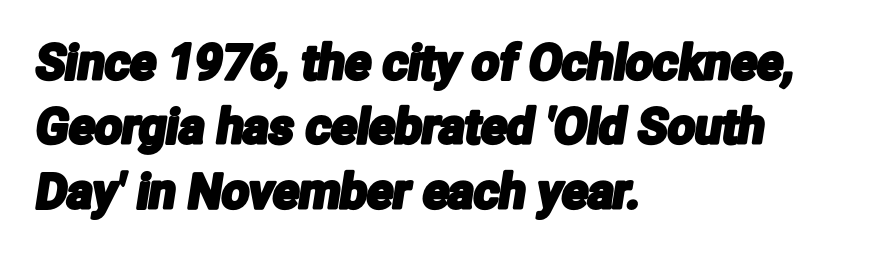
Q: Is the typeface a serif or a sans-serif typeface? A: Sans-serif.
Q: Is the text underlined? A: No.
Q: How is the paragraph aligned? A: Left-aligned.
Q: Is the spacing between letters normal or unusually wide? A: Normal.
Q: Is the spacing between lines tight, normal or loose? A: Normal.
Q: Width (condensed, normal, or wide)? A: Condensed.
Q: Stroke contrast? A: Low.
Q: x-height? A: Medium.
Q: Monospaced? A: No.
